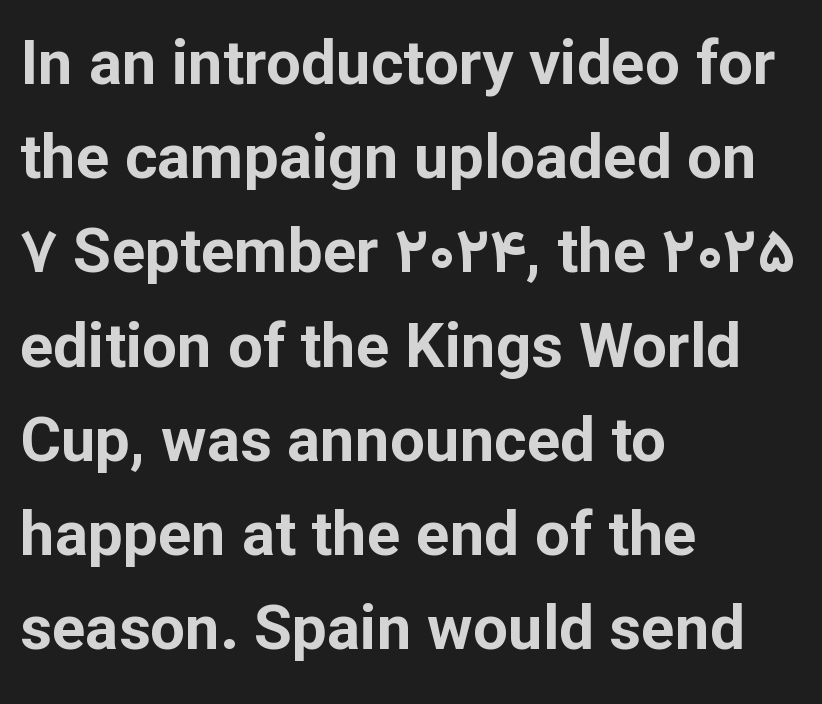
The image shows 62 px bold sans-serif type, upright; set left-aligned, normal line spacing (1.52x), normal letter spacing, not underlined; low stroke contrast and a medium x-height.
